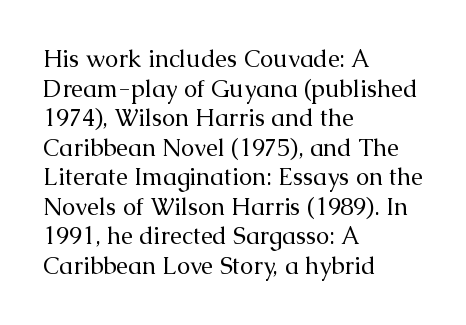
Q: Is the text bold? A: No.
Q: Is the text italic (slanted)? A: No, it is upright.
Q: Is the text underlined? A: No.
Q: How is the paragraph aligned? A: Left-aligned.
Q: Is the spacing between letters normal or unusually wide? A: Normal.
